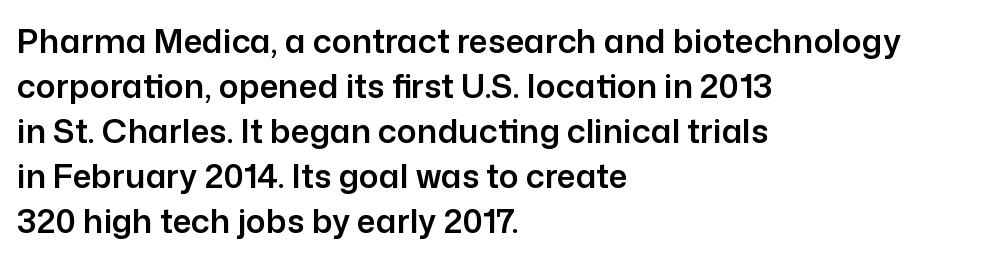
{"serif": "no", "italic": "no", "width": "normal", "stroke_contrast": "low", "x_height": "medium", "monospaced": "no", "underline": "no", "align": "left", "line_spacing": "normal", "line_spacing_ratio": 1.36, "letter_spacing": "normal", "letter_spacing_em": 0.0, "glyph_px": 33}
